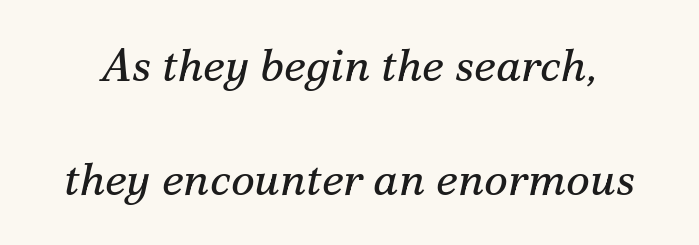
Each new line begins a long way beneath the previous one. Old-style or modern, the face here clearly has serifs. The rendering uses natural spacing where letterforms have individual widths. The typeface has the unassuming heft of standard copy or less.
